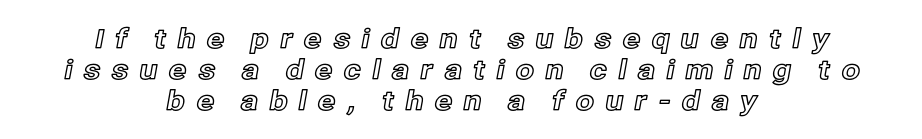
The image shows 27 px text type; set centered, tight line spacing (1.14x), unusually wide letter spacing (+0.39 em), not underlined.
